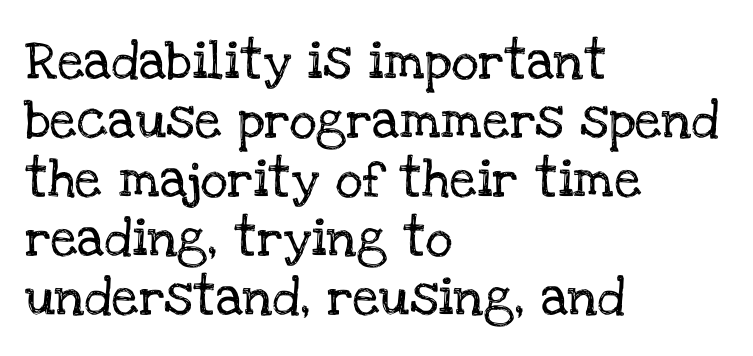
{"serif": "yes", "italic": "no", "width": "normal", "stroke_contrast": "low", "x_height": "large", "monospaced": "no", "underline": "no", "align": "left", "line_spacing": "normal", "line_spacing_ratio": 1.55, "letter_spacing": "normal", "letter_spacing_em": 0.0, "glyph_px": 38}
